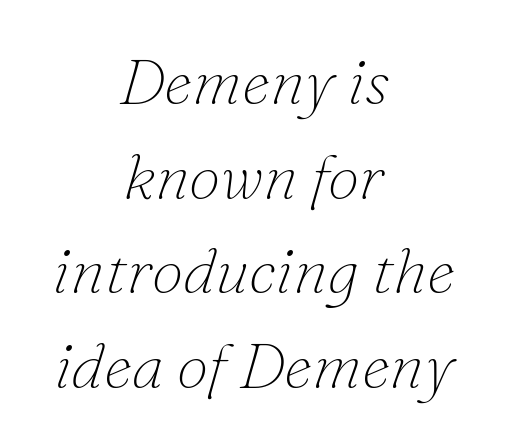
Q: Is the text bold? A: No.
Q: Is the text italic (slanted)? A: Yes, it leans right by about 16 degrees.
Q: Is the typeface a serif or a sans-serif typeface? A: Serif.
Q: Is the text underlined? A: No.
Q: How is the paragraph aligned? A: Centered.
Q: Is the spacing between letters normal or unusually wide? A: Normal.
Q: Is the spacing between lines tight, normal or loose? A: Normal.
Q: Width (condensed, normal, or wide)? A: Normal.
Q: Stroke contrast? A: Low.
Q: x-height? A: Small.
Q: Monospaced? A: No.
